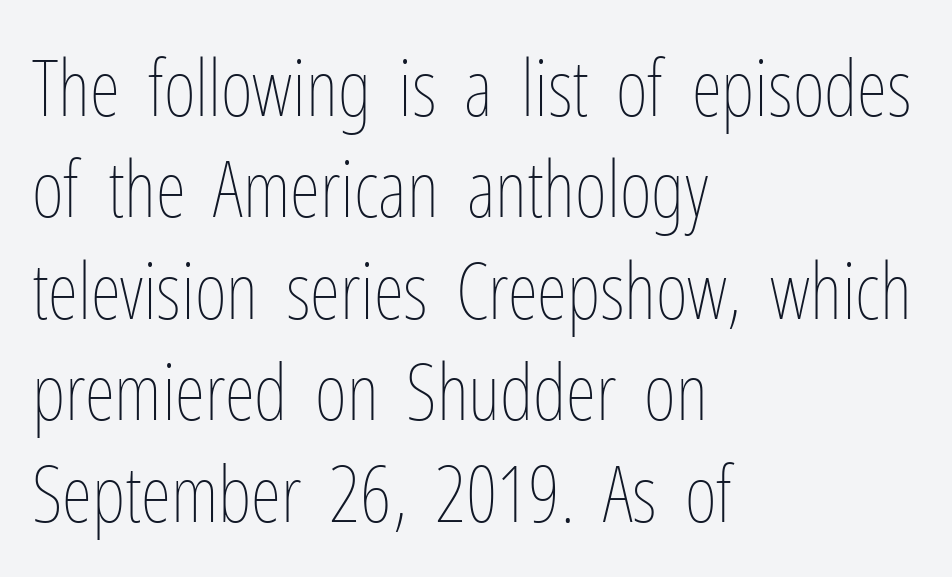
{"italic": "no", "bold": "no", "weight": "thin", "width": "condensed", "stroke_contrast": "low", "x_height": "medium", "monospaced": "no", "underline": "no", "align": "left", "line_spacing": "normal", "line_spacing_ratio": 1.3, "letter_spacing": "normal", "letter_spacing_em": 0.0, "glyph_px": 78}
